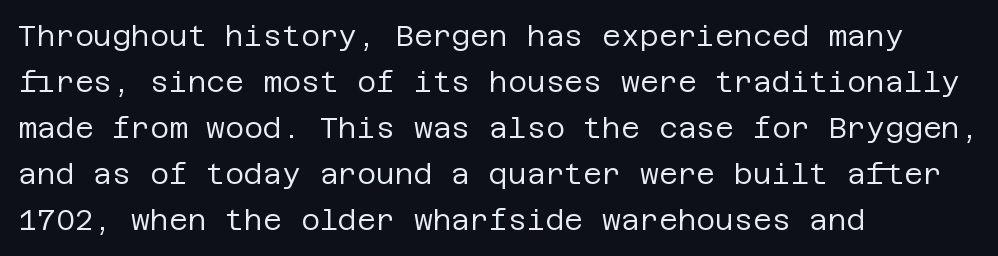
The image shows 29 px regular-weight sans-serif type, upright; set left-aligned, normal line spacing (1.59x), normal letter spacing, not underlined; low stroke contrast and a large x-height.
